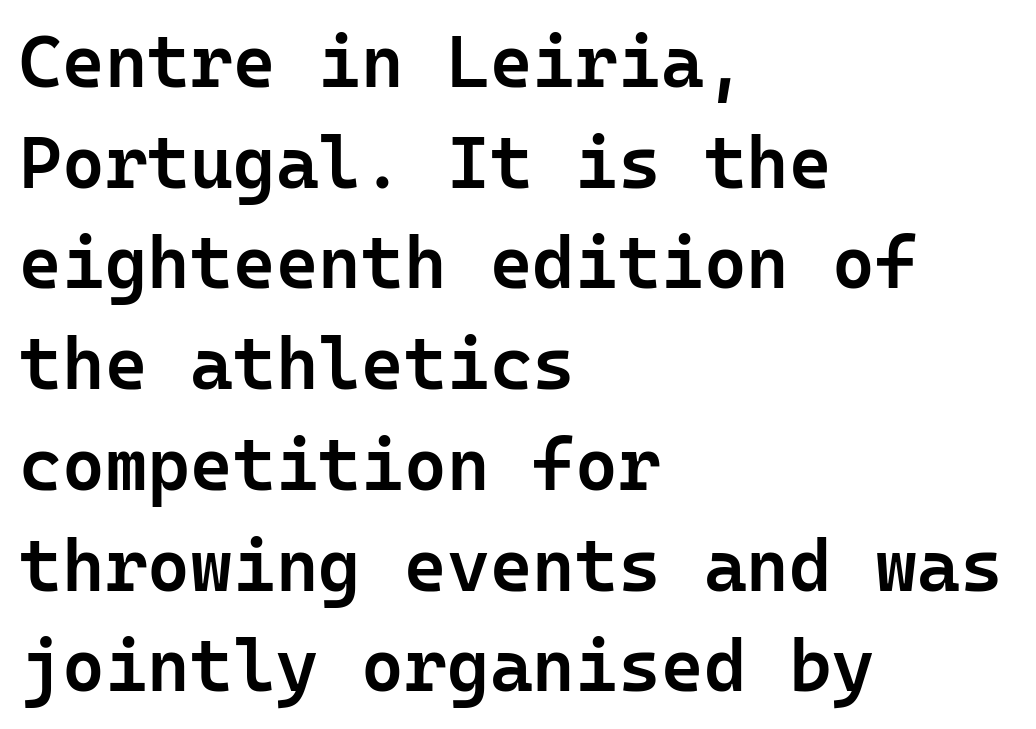
Letterform terminals end flat and unadorned throughout the passage. These lines are set flush left with a ragged right edge. When letters stand straight like this, we call the style roman or upright. A bit beefed up — I'd call it semibold rather than bold. The rendering uses typewriter-style spacing with identical character cells.
